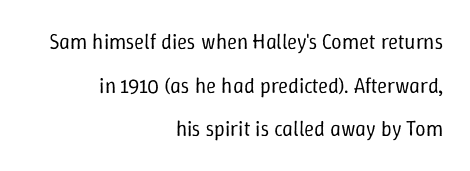
No word sits above an underline. These lines stack with their right ends in a neat column. Every stem runs plumb, perpendicular to the baseline. Caption: standard tracking, unaltered.
